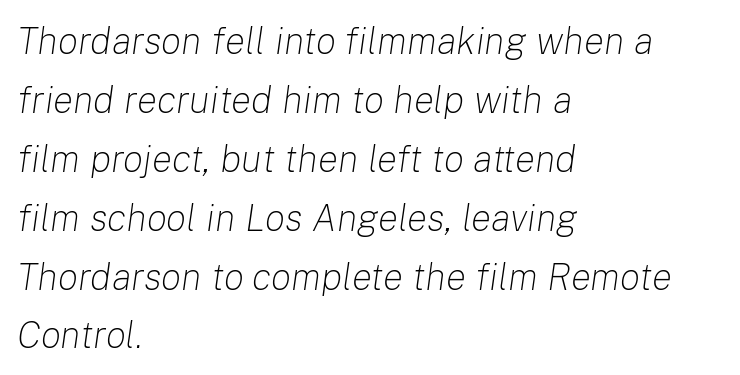
Q: Is the text bold? A: No.
Q: Is the text italic (slanted)? A: Yes, it leans right by about 8 degrees.
Q: Is the text underlined? A: No.
Q: How is the paragraph aligned? A: Left-aligned.
Q: Is the spacing between letters normal or unusually wide? A: Normal.
Q: Is the spacing between lines tight, normal or loose? A: Normal.
Q: Width (condensed, normal, or wide)? A: Normal.
Q: Stroke contrast? A: Low.
Q: x-height? A: Medium.
Q: Monospaced? A: No.
